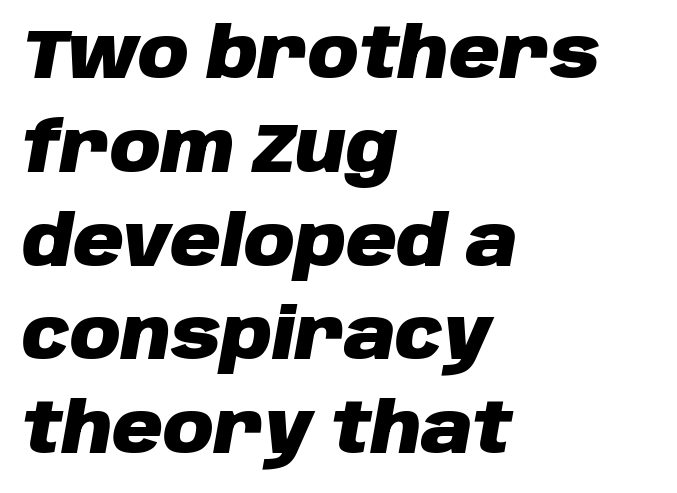
The passage shown is typed in a proportional face where columns would drift. Short and long lines alike share a common starting point at left. The horizontal fit of the characters is conventional and even. Interline gaps are of average width in this sample. Style check: oblique.
